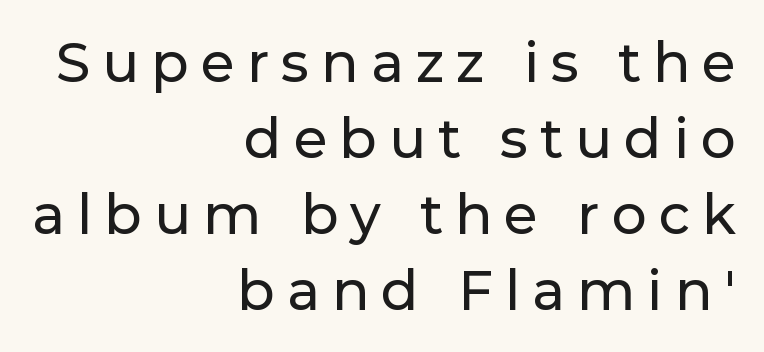
Q: Is the text italic (slanted)? A: No, it is upright.
Q: Is the typeface a serif or a sans-serif typeface? A: Sans-serif.
Q: Is the text underlined? A: No.
Q: How is the paragraph aligned? A: Right-aligned.
Q: Is the spacing between letters normal or unusually wide? A: Unusually wide.
Q: Is the spacing between lines tight, normal or loose? A: Normal.
Q: Width (condensed, normal, or wide)? A: Normal.
Q: Stroke contrast? A: Low.
Q: x-height? A: Medium.
Q: Monospaced? A: No.
